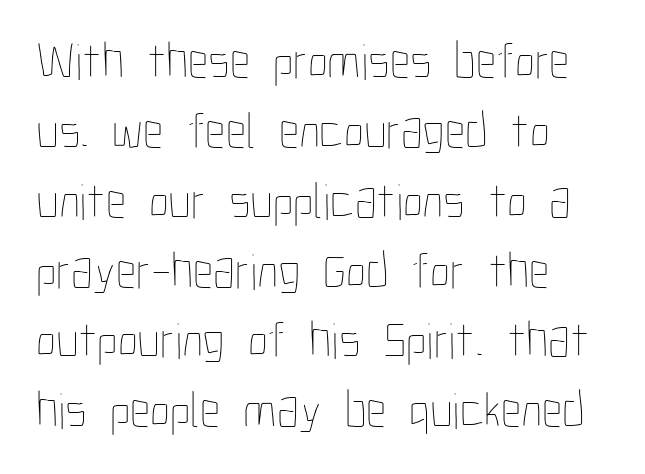
Ordinary non-slanted type is in use. The block of text has a typical density, with ordinary space between rows. Compared with a centered layout, this one pins lines to the left instead. Each word holds together tightly as a unit, with standard inter-letter gaps. The glyphs are unaccompanied by any horizontal stroke below them.
